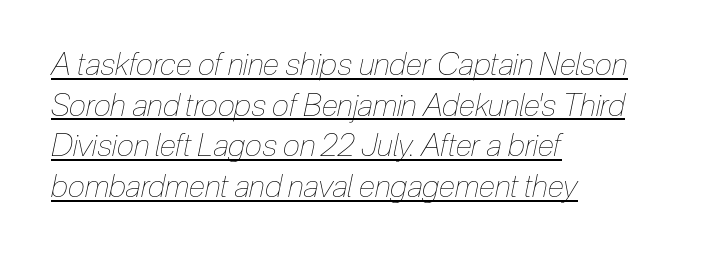
Whoever set this chose a conventional vertical rhythm. Alignment: flush left. Proportional: the letters do not fall into vertical columns. Caption: standard tracking, unaltered. Stroke mass is kept to a normal reading level or below. The specimen includes a rule beneath the text block's lines.
